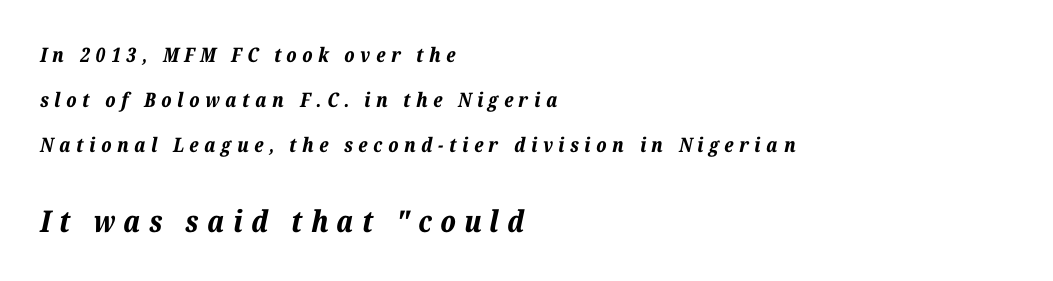
Q: Is the text bold? A: Yes.
Q: Is the text italic (slanted)? A: Yes, it leans right by about 12 degrees.
Q: Is the text underlined? A: No.
Q: How is the paragraph aligned? A: Left-aligned.
Q: Is the spacing between letters normal or unusually wide? A: Unusually wide.
Q: Is the spacing between lines tight, normal or loose? A: Loose.
Q: Which block of text is set in a larger size, the first (top) or the second (bottom)? A: The second (bottom) one.
Q: Width (condensed, normal, or wide)? A: Normal.
Q: Stroke contrast? A: Low.
Q: x-height? A: Medium.
Q: Monospaced? A: No.
